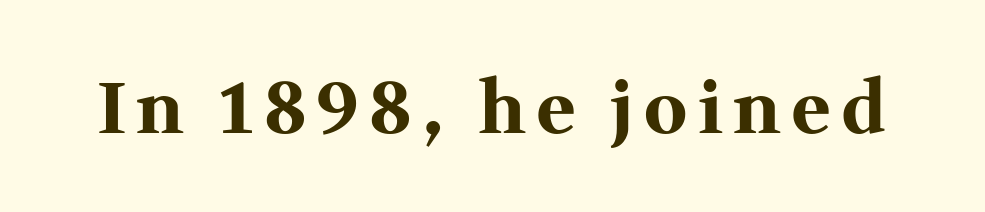
The image shows 72 px bold serif type, upright; set not underlined; medium stroke contrast and a medium x-height.
